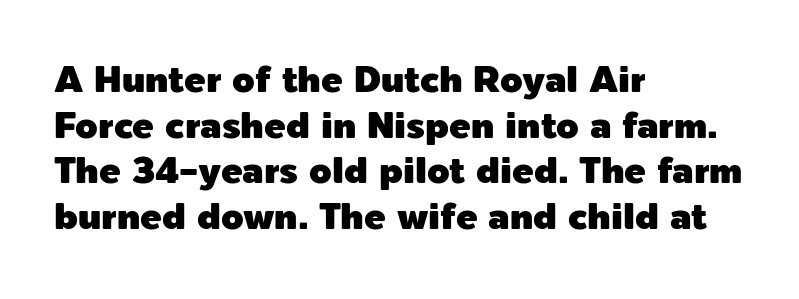
The image shows 36 px sans-serif type, upright; set left-aligned, normal line spacing (1.27x), normal letter spacing, not underlined; a medium x-height.
